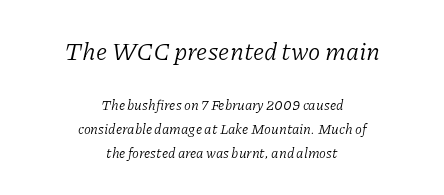
{"italic": "yes", "lean": "right", "slant_degrees": 11, "bold": "no", "underline": "no", "align": "center", "line_spacing": "normal", "line_spacing_ratio": 1.69, "letter_spacing": "normal", "letter_spacing_em": 0.0, "larger_block": "first", "size_ratio": 1.79, "glyph_px": 25}
